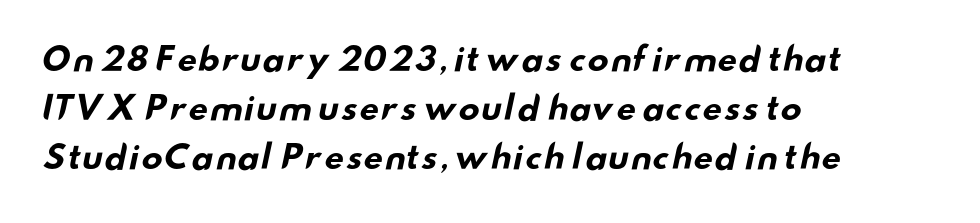
{"serif": "no", "bold": "yes", "weight": "bold", "width": "wide", "stroke_contrast": "low", "x_height": "small", "monospaced": "no", "underline": "no", "align": "left", "line_spacing": "normal", "line_spacing_ratio": 1.53, "letter_spacing": "normal", "letter_spacing_em": 0.0, "glyph_px": 32}
